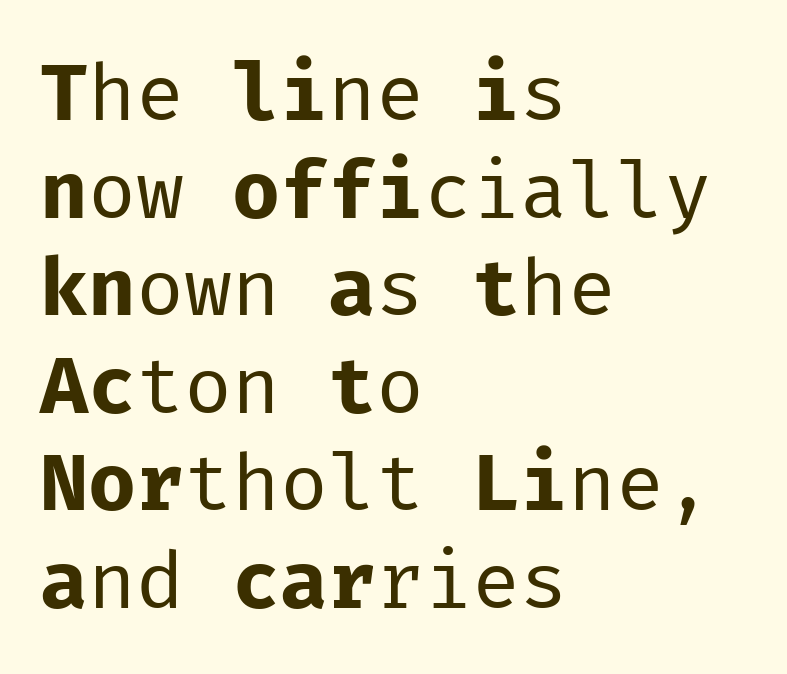
Q: Is the text bold? A: No.
Q: Is the text italic (slanted)? A: No, it is upright.
Q: Is the typeface a serif or a sans-serif typeface? A: Sans-serif.
Q: Is the text underlined? A: No.
Q: How is the paragraph aligned? A: Left-aligned.
Q: Is the spacing between letters normal or unusually wide? A: Normal.
Q: Width (condensed, normal, or wide)? A: Normal.
Q: Stroke contrast? A: Low.
Q: x-height? A: Medium.
Q: Monospaced? A: Yes.
